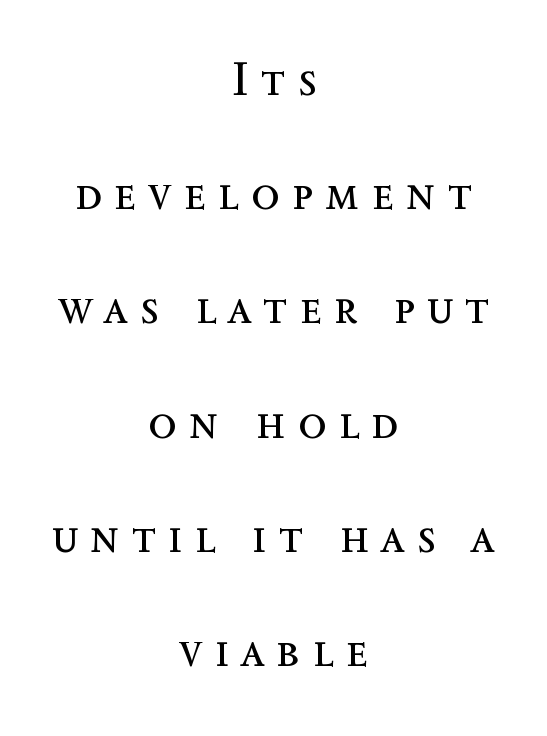
No letter is thick-stroked: the sample isn't bold. The whitespace from short lines is split evenly between both sides. Notice how the stems are strictly vertical — no italics here. Spacing between characters has been opened up far beyond the box default. The passage shown is typed in a proportional face where columns would drift.
